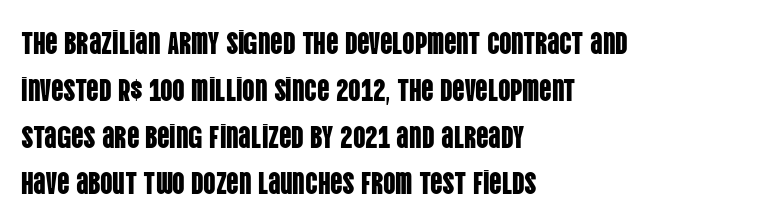
The image shows 31 px condensed sans-serif type, upright; set left-aligned, normal line spacing (1.51x), normal letter spacing, not underlined; low stroke contrast and a large x-height.
